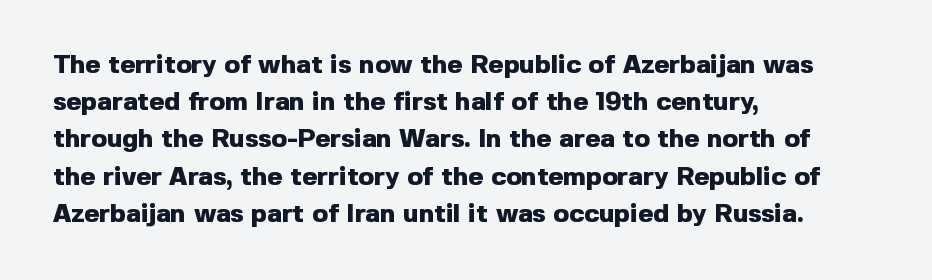
Q: Is the text bold? A: Yes.
Q: Is the text italic (slanted)? A: No, it is upright.
Q: Is the text underlined? A: No.
Q: How is the paragraph aligned? A: Left-aligned.
Q: Is the spacing between letters normal or unusually wide? A: Normal.
Q: Is the spacing between lines tight, normal or loose? A: Normal.
